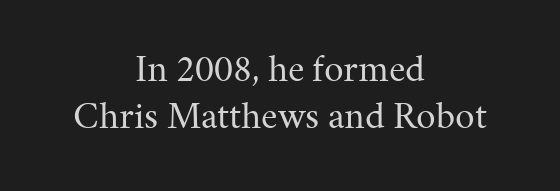
Varying glyph widths throughout — classic text-font behaviour. The string is rendered with underlining switched off. Is this a sans? No — the strokes have serifs. The specimen reads as upright at a glance. Is the type heavy? It reads as light-to-regular instead. The paragraph shown floats in the horizontal middle.
